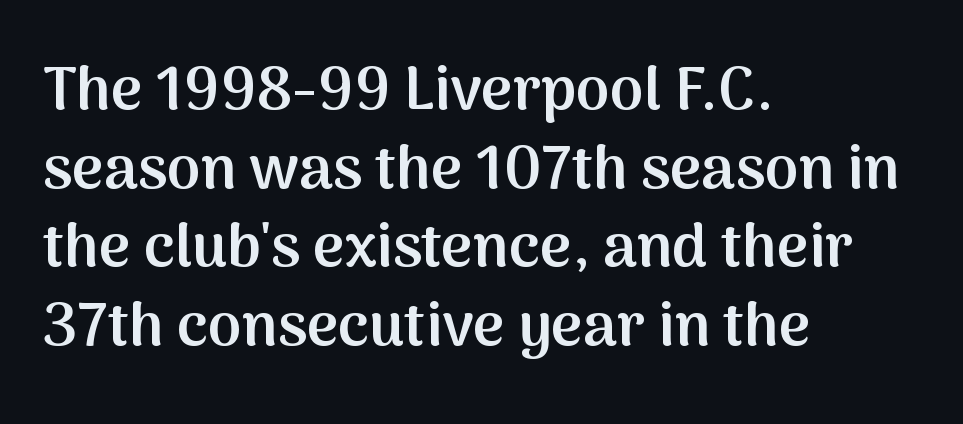
A semibold gives these letters moderate extra thickness, short of bold. These lines keep a tight, regular rhythm from letter to letter. Unlike italic type, these characters show no tilt at all. Casual observation: everything's shoved over to the left. Summary of vertical rhythm: regular, with standard interline spacing. Is this a fixed-width face? No — the glyphs have proportional, varying widths.
